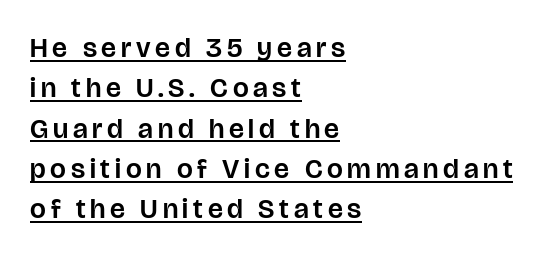
{"serif": "no", "italic": "no", "width": "normal", "stroke_contrast": "low", "x_height": "large", "monospaced": "no", "underline": "yes", "align": "left", "line_spacing": "normal", "line_spacing_ratio": 1.44, "glyph_px": 28}
